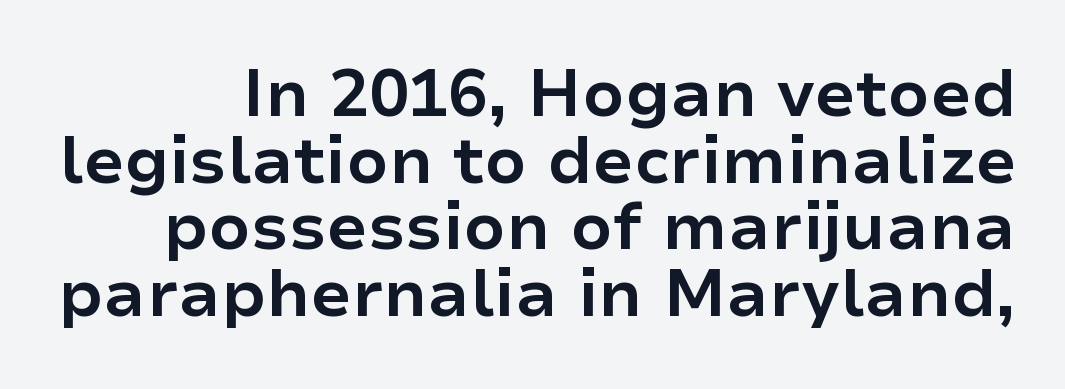
{"serif": "no", "italic": "no", "bold": "yes", "weight": "bold", "width": "normal", "stroke_contrast": "low", "x_height": "medium", "monospaced": "no", "underline": "no", "line_spacing": "tight", "line_spacing_ratio": 1.01, "letter_spacing": "normal", "letter_spacing_em": 0.0, "glyph_px": 66}
